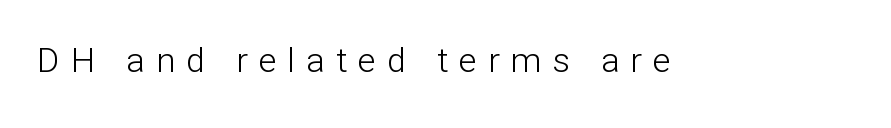
The image shows 34 px light sans-serif type, upright; set unusually wide letter spacing (+0.33 em), not underlined; low stroke contrast and a medium x-height.
